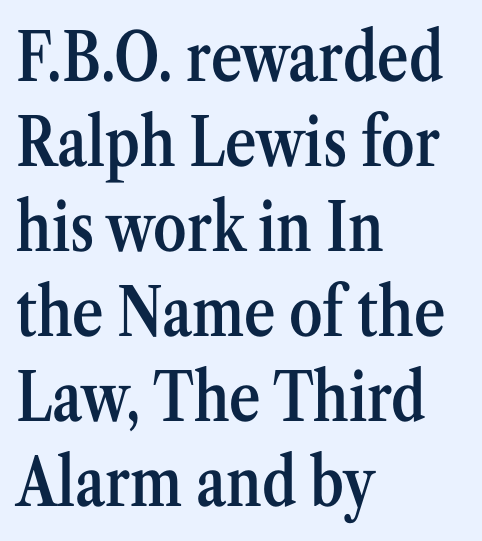
The image shows 67 px semibold, condensed serif type, upright; set left-aligned, normal line spacing (1.27x), normal letter spacing, not underlined; medium stroke contrast and a medium x-height.
